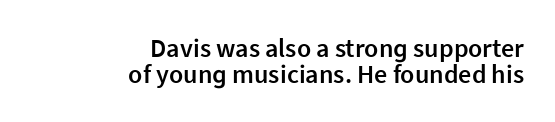
Q: Is the text bold? A: Semi-bold.
Q: Is the text italic (slanted)? A: No, it is upright.
Q: Is the text underlined? A: No.
Q: How is the paragraph aligned? A: Right-aligned.
Q: Is the spacing between letters normal or unusually wide? A: Normal.
Q: Is the spacing between lines tight, normal or loose? A: Tight.
